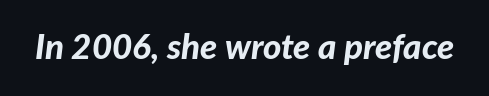
If you drew a line through each stem, it would be angled. Is this a fixed-width face? No — the glyphs have proportional, varying widths. Each row of text sits above clean, open space. Heavy, bold letterforms. Here the glyphs are tracked normally, forming tight word shapes.
